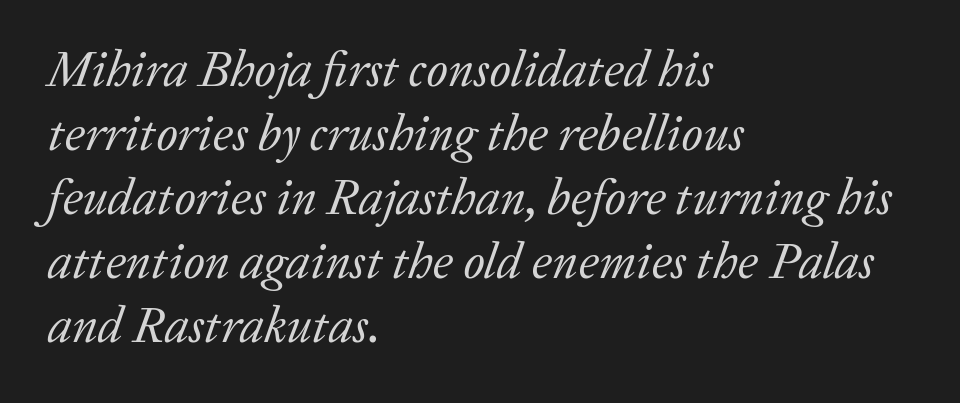
The image shows 50 px regular-weight serif type, italic (leaning right); set left-aligned, normal line spacing (1.28x), normal letter spacing, not underlined; low stroke contrast and a medium x-height.
